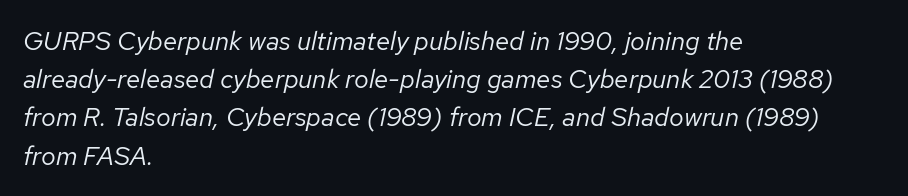
The image shows 26 px text type, italic (leaning right); set left-aligned, normal line spacing (1.47x), normal letter spacing, not underlined.
